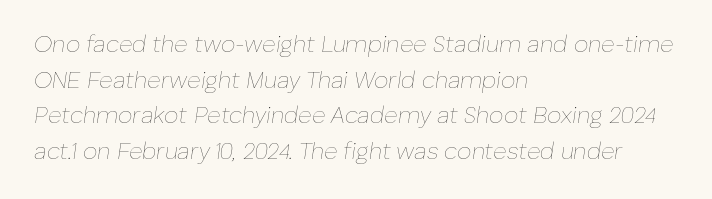
The image shows 23 px text type, italic (leaning right); set left-aligned, normal line spacing (1.55x), normal letter spacing, not underlined.
